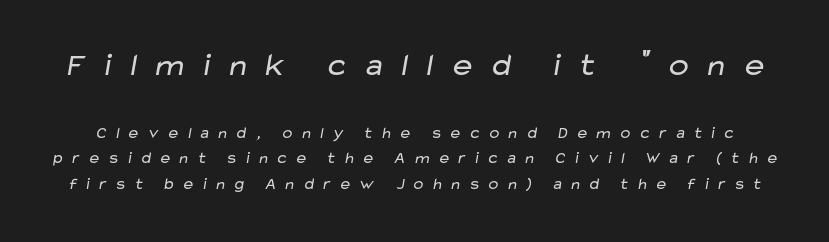
{"serif": "no", "bold": "no", "weight": "regular", "width": "wide", "stroke_contrast": "low", "x_height": "medium", "monospaced": "no", "underline": "no", "line_spacing": "normal", "line_spacing_ratio": 1.58, "letter_spacing": "wide", "letter_spacing_em": 0.41, "larger_block": "first", "size_ratio": 2.0, "glyph_px": 32}
